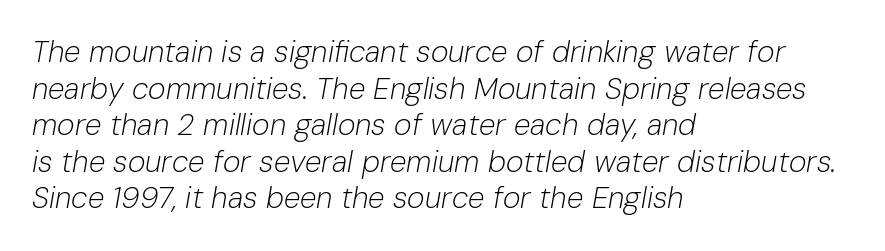
Q: Is the text bold? A: No.
Q: Is the text italic (slanted)? A: Yes, it leans right by about 10 degrees.
Q: Is the text underlined? A: No.
Q: How is the paragraph aligned? A: Left-aligned.
Q: Is the spacing between letters normal or unusually wide? A: Normal.
Q: Width (condensed, normal, or wide)? A: Normal.
Q: Stroke contrast? A: Low.
Q: x-height? A: Medium.
Q: Monospaced? A: No.
